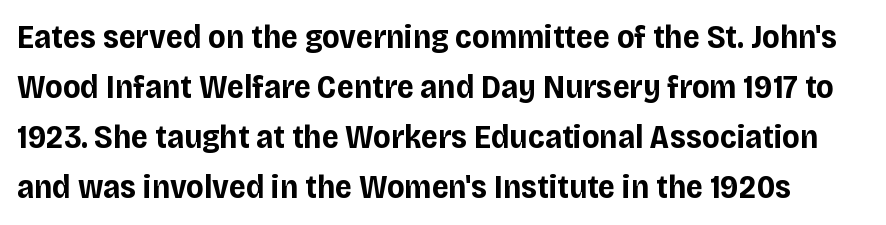
The image shows 33 px bold sans-serif type, upright; set normal line spacing (1.52x), normal letter spacing, not underlined; low stroke contrast and a large x-height.
